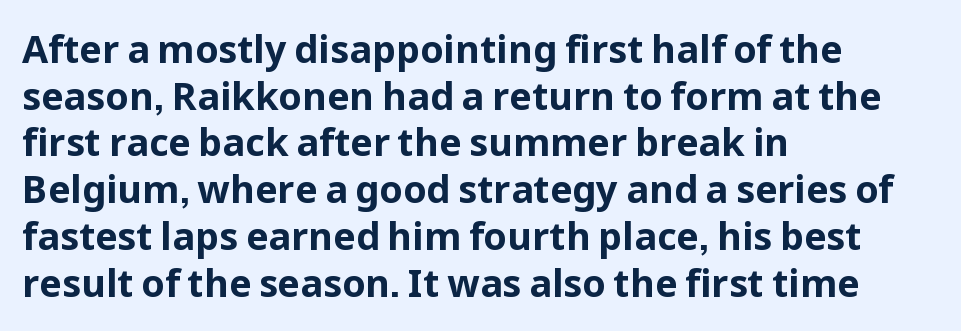
Q: Is the text bold? A: Yes.
Q: Is the text italic (slanted)? A: No, it is upright.
Q: Is the typeface a serif or a sans-serif typeface? A: Sans-serif.
Q: Is the text underlined? A: No.
Q: How is the paragraph aligned? A: Left-aligned.
Q: Is the spacing between letters normal or unusually wide? A: Normal.
Q: Width (condensed, normal, or wide)? A: Normal.
Q: Stroke contrast? A: Low.
Q: x-height? A: Medium.
Q: Monospaced? A: No.
